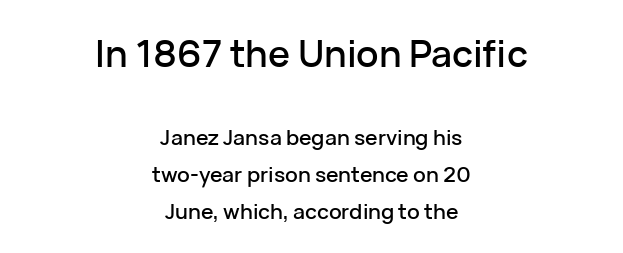
The image shows 37 px sans-serif type, upright; set centered, line spacing 1.76x, normal letter spacing, not underlined; the first (top) block is 1.76x larger; low stroke contrast and a medium x-height.
